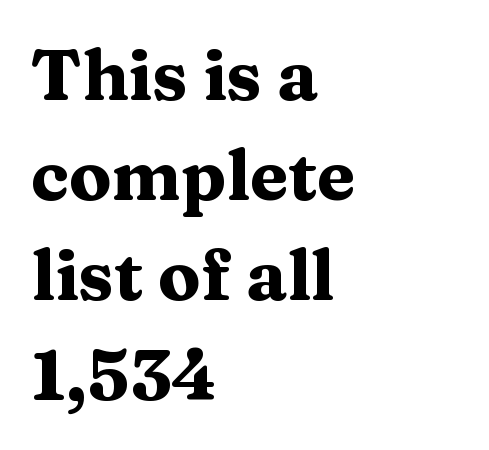
Q: Is the text bold? A: Yes.
Q: Is the text italic (slanted)? A: No, it is upright.
Q: Is the typeface a serif or a sans-serif typeface? A: Serif.
Q: Is the text underlined? A: No.
Q: How is the paragraph aligned? A: Left-aligned.
Q: Is the spacing between letters normal or unusually wide? A: Normal.
Q: Is the spacing between lines tight, normal or loose? A: Normal.
Q: Width (condensed, normal, or wide)? A: Wide.
Q: Stroke contrast? A: Medium.
Q: x-height? A: Medium.
Q: Monospaced? A: No.
